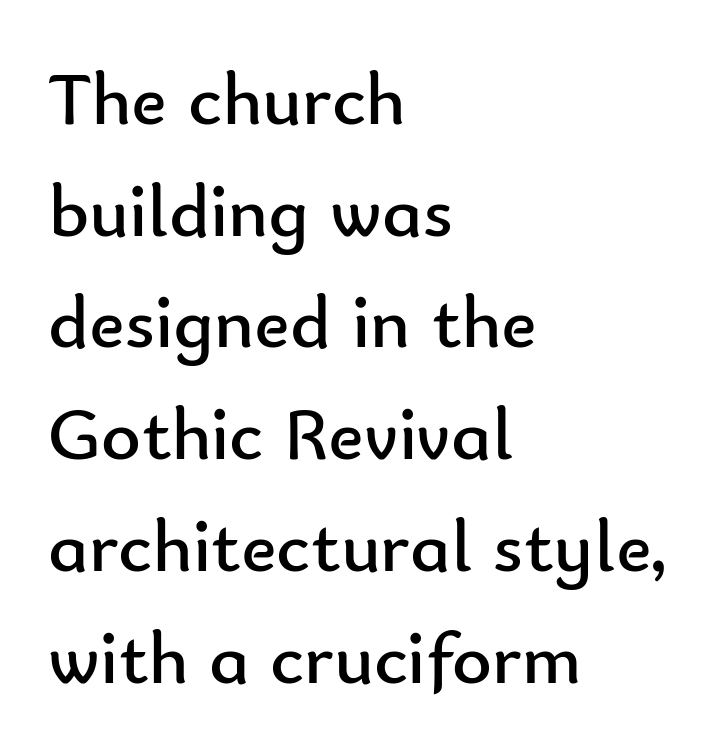
{"serif": "no", "italic": "no", "bold": "no", "weight": "regular", "width": "normal", "stroke_contrast": "low", "x_height": "small", "monospaced": "no", "underline": "no", "align": "left", "line_spacing": "normal", "line_spacing_ratio": 1.47, "letter_spacing": "normal", "letter_spacing_em": 0.0, "glyph_px": 76}
